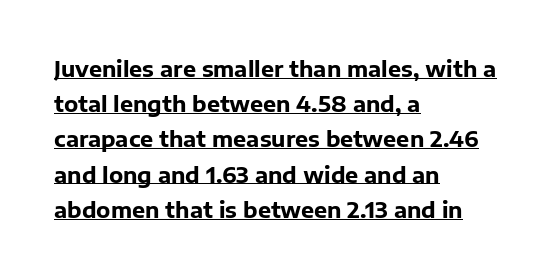
The image shows 22 px bold type, upright; set left-aligned, normal line spacing (1.6x), normal letter spacing, underlined.
